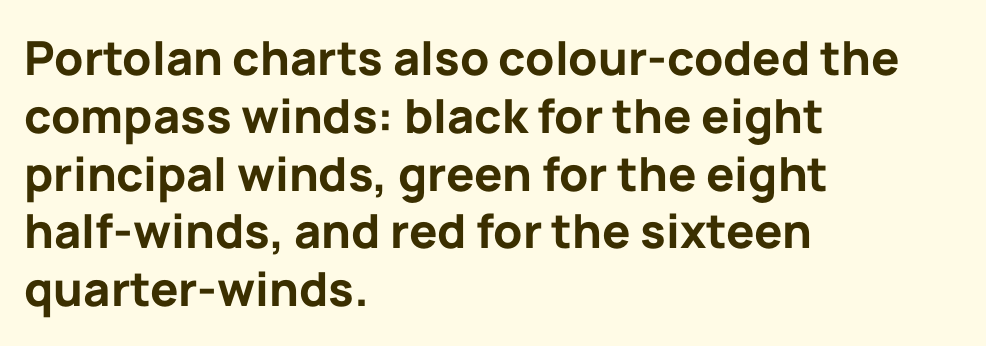
Rule under the text: the space is simply empty. This rendering uses left alignment, leaving the right contour irregular. The letters stand straight up with perfectly vertical stems. Looks like regular typesetting: each glyph gets only the width it needs.
